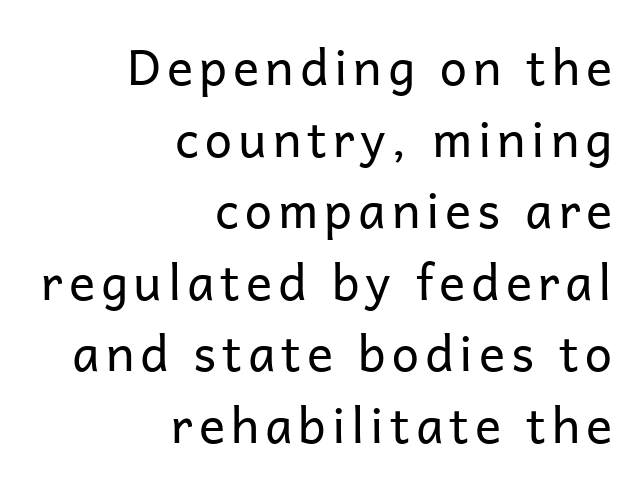
Q: Is the text bold? A: No.
Q: Is the text italic (slanted)? A: No, it is upright.
Q: Is the typeface a serif or a sans-serif typeface? A: Sans-serif.
Q: Is the text underlined? A: No.
Q: How is the paragraph aligned? A: Right-aligned.
Q: Is the spacing between lines tight, normal or loose? A: Normal.
Q: Width (condensed, normal, or wide)? A: Normal.
Q: Stroke contrast? A: Low.
Q: x-height? A: Medium.
Q: Monospaced? A: No.
